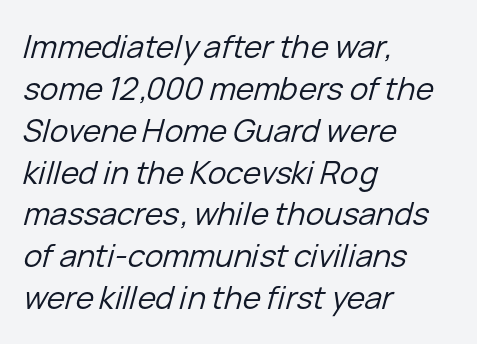
The image shows 31 px regular-weight type, italic (leaning right); set left-aligned, normal line spacing (1.35x), normal letter spacing, not underlined; low stroke contrast and a medium x-height.
